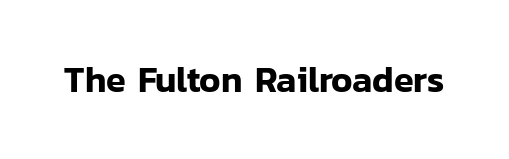
The image shows 36 px sans-serif type, upright; set normal letter spacing, not underlined; low stroke contrast and a medium x-height.
